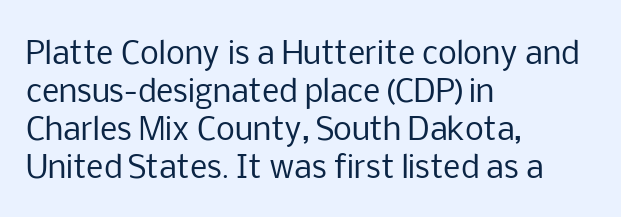
{"serif": "no", "italic": "no", "bold": "no", "weight": "regular", "width": "normal", "stroke_contrast": "low", "x_height": "medium", "monospaced": "no", "underline": "no", "align": "left", "line_spacing": "normal", "line_spacing_ratio": 1.27, "letter_spacing": "normal", "letter_spacing_em": 0.0, "glyph_px": 30}
